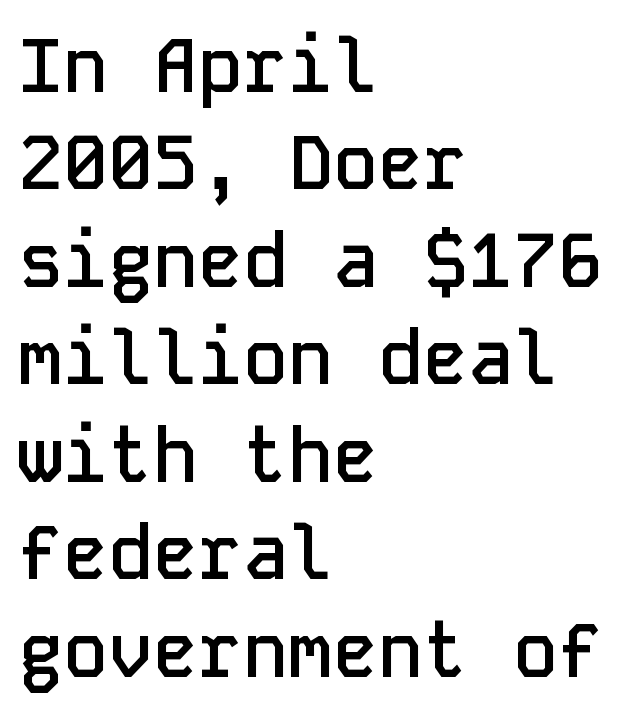
The image shows 75 px semibold sans-serif type, upright, monospaced; set left-aligned, normal line spacing (1.3x), normal letter spacing, not underlined; low stroke contrast and a medium x-height.
